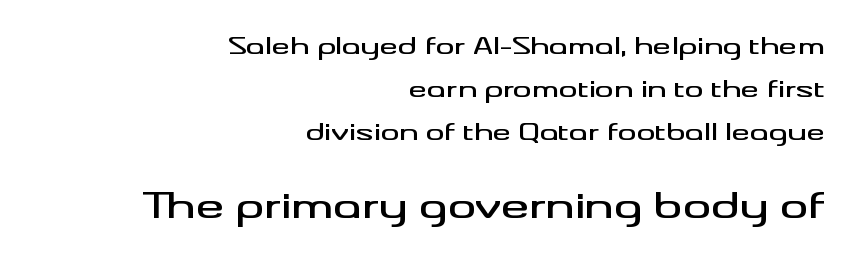
Q: Is the text italic (slanted)? A: No, it is upright.
Q: Is the typeface a serif or a sans-serif typeface? A: Sans-serif.
Q: Is the text underlined? A: No.
Q: How is the paragraph aligned? A: Right-aligned.
Q: Is the spacing between letters normal or unusually wide? A: Normal.
Q: Which block of text is set in a larger size, the first (top) or the second (bottom)? A: The second (bottom) one.
Q: Width (condensed, normal, or wide)? A: Wide.
Q: Stroke contrast? A: Medium.
Q: x-height? A: Small.
Q: Monospaced? A: No.
